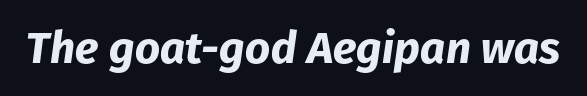
Q: Is the text bold? A: Yes.
Q: Is the text italic (slanted)? A: Yes, it leans right by about 8 degrees.
Q: Is the text underlined? A: No.
Q: Is the spacing between letters normal or unusually wide? A: Normal.
Q: Width (condensed, normal, or wide)? A: Normal.
Q: Stroke contrast? A: Low.
Q: x-height? A: Medium.
Q: Monospaced? A: No.
